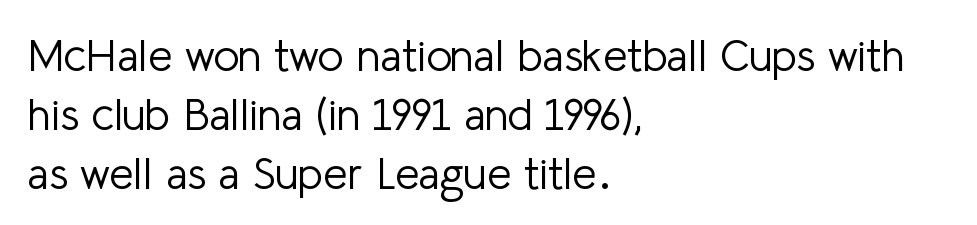
Character widths vary here, with narrow letters taking less room than wide ones. Ink coverage per letter is moderate at most. Typeset ragged right — the left edge is the straight one. Upright lettering throughout.
